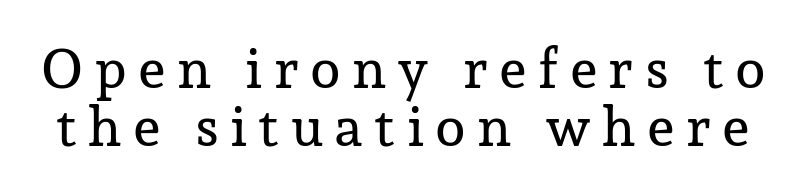
The image shows 55 px serif type, upright; set tight line spacing (1.06x), unusually wide letter spacing (+0.2 em), not underlined; low stroke contrast and a medium x-height.
